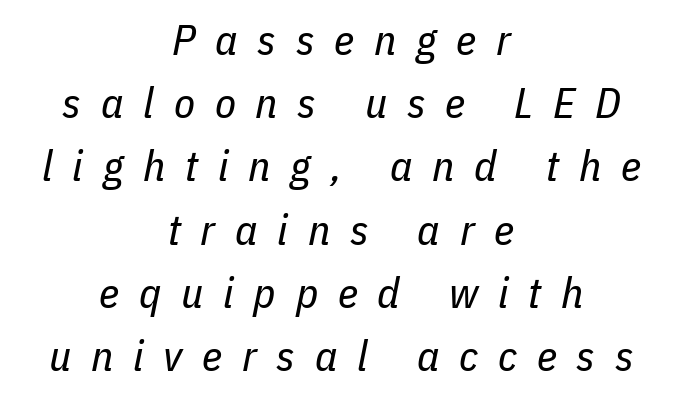
The image shows 43 px regular-weight, condensed type, italic (leaning right); set centered, normal line spacing (1.47x), unusually wide letter spacing (+0.46 em), not underlined; low stroke contrast and a medium x-height.
